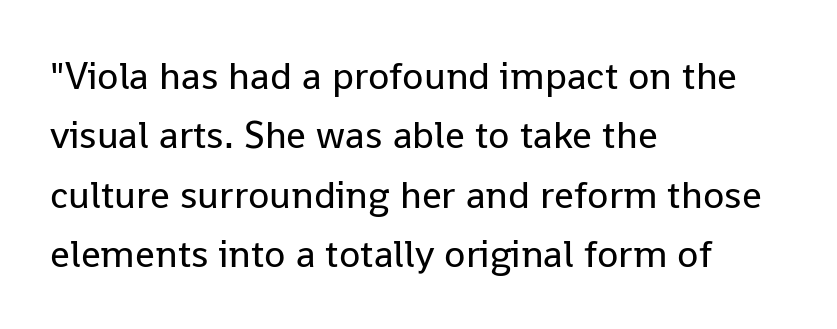
The image shows 39 px regular-weight sans-serif type, upright; set left-aligned, normal line spacing (1.52x), normal letter spacing, not underlined; low stroke contrast and a medium x-height.
